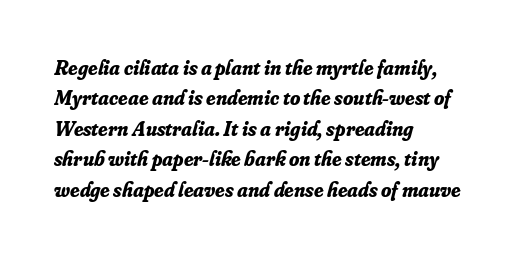
{"italic": "yes", "lean": "right", "slant_degrees": 16, "bold": "yes", "underline": "no", "align": "left", "line_spacing": "normal", "line_spacing_ratio": 1.45, "letter_spacing": "normal", "letter_spacing_em": 0.0, "glyph_px": 21}
